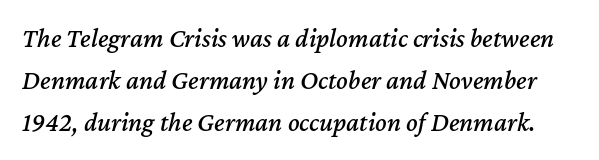
The image shows 27 px text type, italic (leaning right); set normal line spacing (1.56x), normal letter spacing, not underlined.
